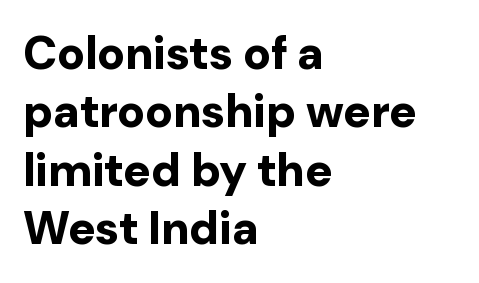
Think of a printed novel: that variable character pitch is what you see here. It's the straight-up-and-down kind of type. The designer left line spacing at the default. Left-aligned paragraph, ragged on the right. The letters are bold, with thick, heavy strokes. The font family rendered here belongs to the sans-serif group.
